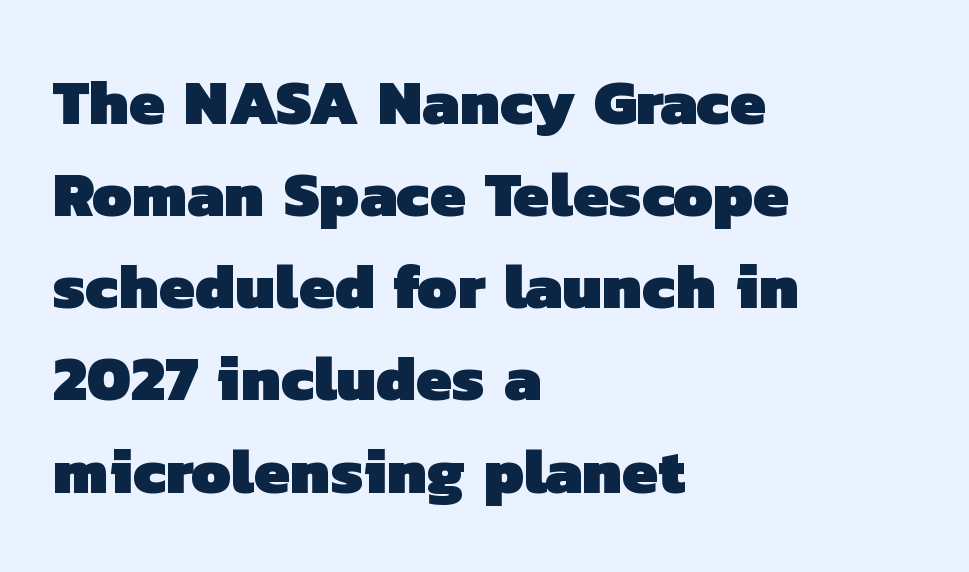
The image shows 64 px heavy sans-serif type; set left-aligned, normal line spacing (1.44x), normal letter spacing, not underlined; low stroke contrast and a medium x-height.
